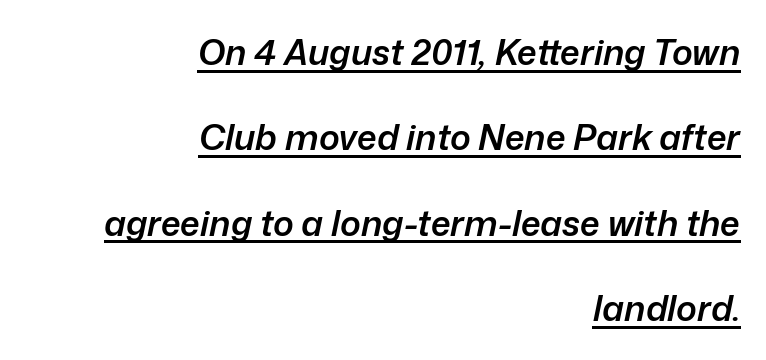
{"italic": "yes", "lean": "right", "slant_degrees": 12, "bold": "semi", "weight": "semibold", "width": "normal", "stroke_contrast": "low", "x_height": "medium", "monospaced": "no", "underline": "yes", "align": "right", "line_spacing": "loose", "line_spacing_ratio": 2.44, "letter_spacing": "normal", "letter_spacing_em": 0.0, "glyph_px": 35}
